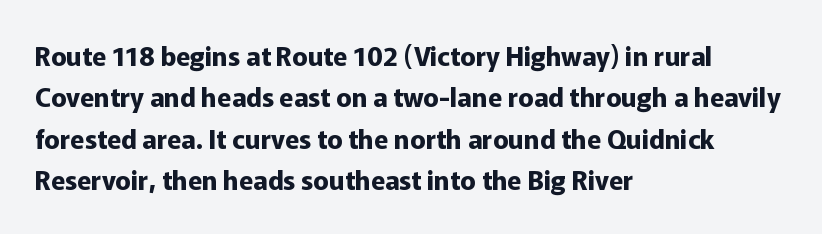
{"italic": "no", "bold": "yes", "underline": "no", "align": "left", "line_spacing": "normal", "line_spacing_ratio": 1.59, "letter_spacing": "normal", "letter_spacing_em": 0.0, "glyph_px": 26}
